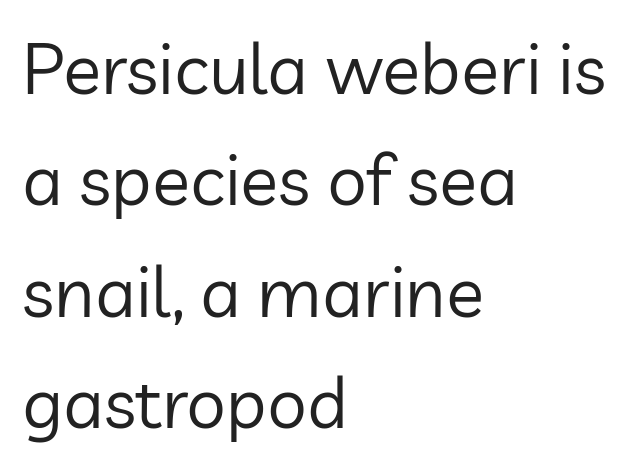
The image shows 71 px regular-weight sans-serif type, upright; set left-aligned, normal line spacing (1.57x), normal letter spacing, not underlined; low stroke contrast and a medium x-height.
